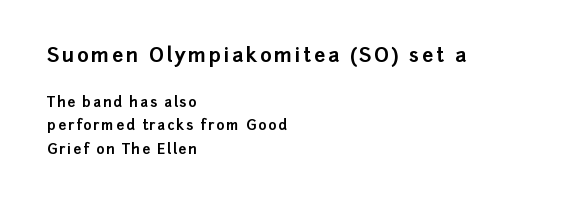
Q: Is the text bold? A: Yes.
Q: Is the text italic (slanted)? A: No, it is upright.
Q: Is the text underlined? A: No.
Q: How is the paragraph aligned? A: Left-aligned.
Q: Is the spacing between lines tight, normal or loose? A: Normal.
Q: Which block of text is set in a larger size, the first (top) or the second (bottom)? A: The first (top) one.
